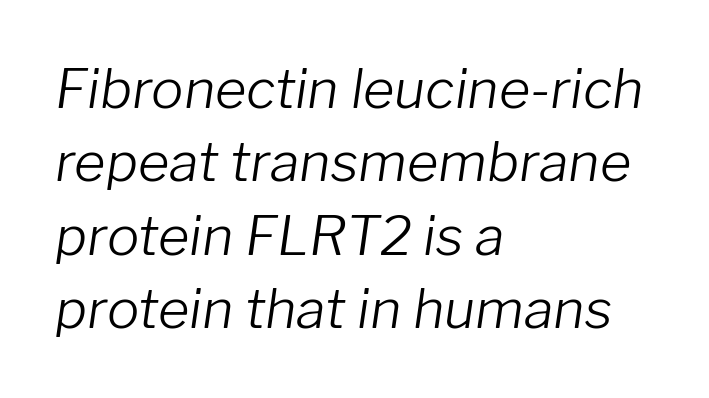
The axis of the letterforms is tilted away from vertical. Interline gaps are of average width in this sample. Underline: absent. Do the characters align in a grid? No, the font is proportional. Each stroke keeps to a modest, everyday thickness or less.
